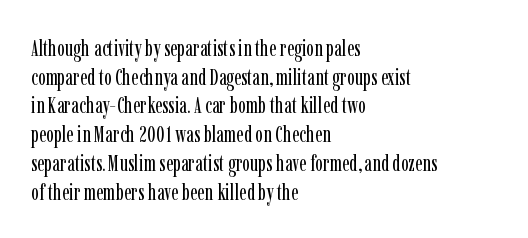
Q: Is the text bold? A: No.
Q: Is the text italic (slanted)? A: No, it is upright.
Q: Is the text underlined? A: No.
Q: How is the paragraph aligned? A: Left-aligned.
Q: Is the spacing between letters normal or unusually wide? A: Normal.
Q: Is the spacing between lines tight, normal or loose? A: Normal.
